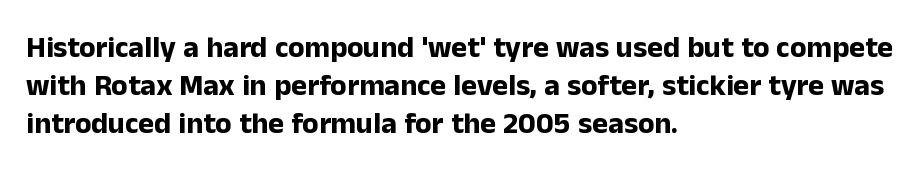
{"serif": "no", "italic": "no", "bold": "yes", "weight": "bold", "width": "normal", "stroke_contrast": "low", "x_height": "medium", "monospaced": "no", "underline": "no", "align": "left", "line_spacing": "normal", "line_spacing_ratio": 1.27, "letter_spacing": "normal", "letter_spacing_em": 0.0, "glyph_px": 30}
